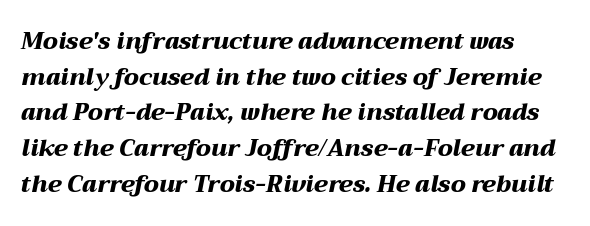
{"italic": "yes", "lean": "right", "slant_degrees": 12, "bold": "yes", "underline": "no", "line_spacing": "normal", "line_spacing_ratio": 1.55, "letter_spacing": "normal", "letter_spacing_em": 0.0, "glyph_px": 23}
